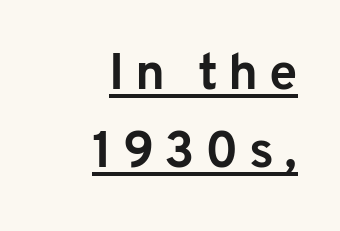
{"serif": "no", "italic": "no", "bold": "yes", "weight": "bold", "width": "normal", "stroke_contrast": "low", "x_height": "medium", "monospaced": "no", "underline": "yes", "align": "right", "line_spacing": "normal", "line_spacing_ratio": 1.53, "letter_spacing": "wide", "letter_spacing_em": 0.2, "glyph_px": 51}
